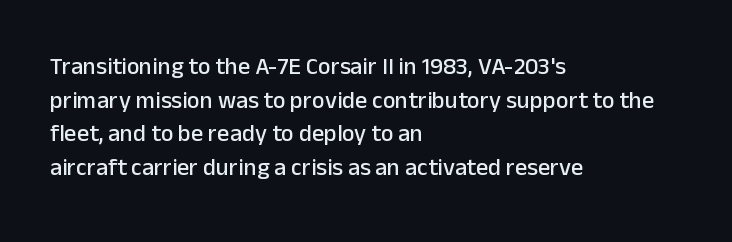
{"italic": "no", "underline": "no", "align": "left", "line_spacing": "normal", "line_spacing_ratio": 1.4, "letter_spacing": "normal", "letter_spacing_em": 0.0, "glyph_px": 24}
